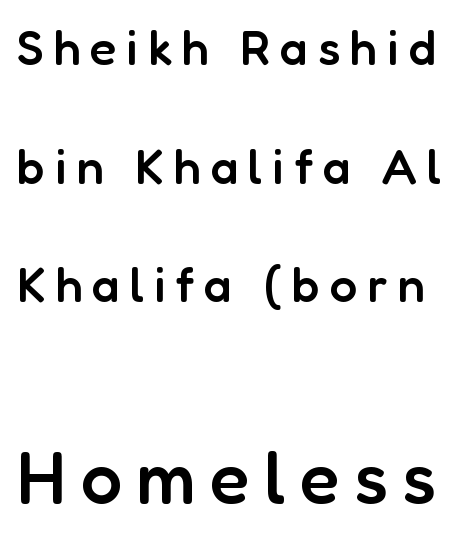
The image shows 73 px semibold sans-serif type, upright; set loose line spacing (2.42x), unusually wide letter spacing (+0.2 em), not underlined; the second (bottom) block is 1.49x larger; low stroke contrast and a medium x-height.
